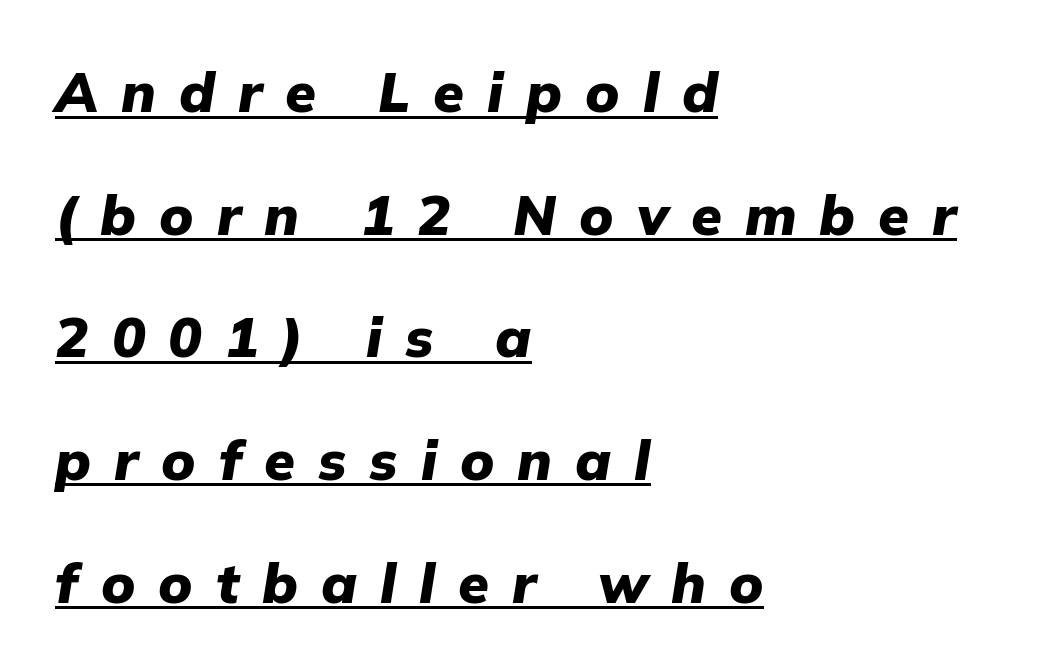
Does the copy run flush right? No — it runs flush left. A typographer would call this underscored text. Rows of type keep a wide berth in the vertical direction. The typesetting leans heavy: a genuine bold. Compared with ordinary roman type, these characters are visibly tilted.
